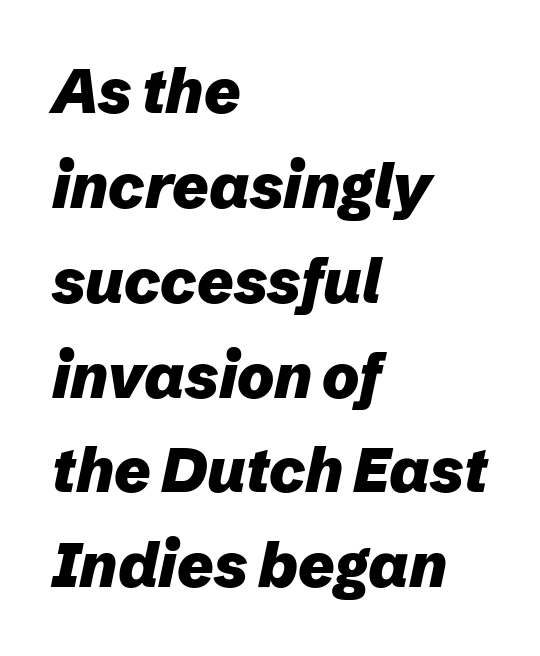
Q: Is the text bold? A: Yes.
Q: Is the text italic (slanted)? A: Yes, it leans right by about 12 degrees.
Q: Is the text underlined? A: No.
Q: How is the paragraph aligned? A: Left-aligned.
Q: Is the spacing between letters normal or unusually wide? A: Normal.
Q: Is the spacing between lines tight, normal or loose? A: Normal.
Q: Width (condensed, normal, or wide)? A: Normal.
Q: Stroke contrast? A: Low.
Q: x-height? A: Medium.
Q: Monospaced? A: No.
